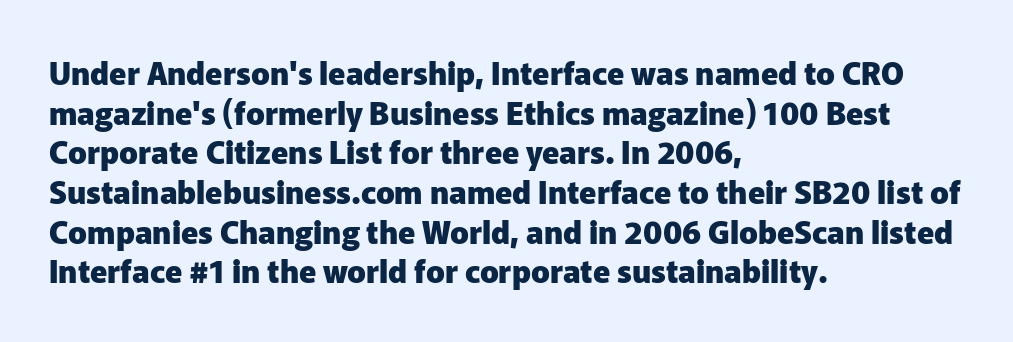
The image shows 31 px heavy sans-serif type, upright; set left-aligned, normal line spacing (1.28x), normal letter spacing, not underlined; low stroke contrast and a medium x-height.
